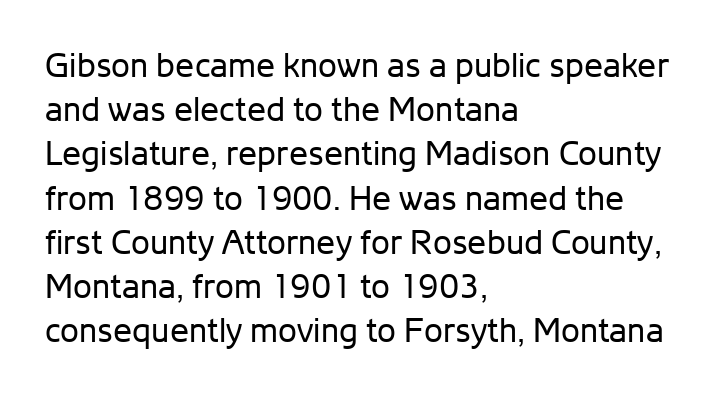
Q: Is the text bold? A: No.
Q: Is the text italic (slanted)? A: No, it is upright.
Q: Is the typeface a serif or a sans-serif typeface? A: Sans-serif.
Q: Is the text underlined? A: No.
Q: How is the paragraph aligned? A: Left-aligned.
Q: Is the spacing between letters normal or unusually wide? A: Normal.
Q: Is the spacing between lines tight, normal or loose? A: Normal.
Q: Width (condensed, normal, or wide)? A: Normal.
Q: Stroke contrast? A: Low.
Q: x-height? A: Medium.
Q: Monospaced? A: No.
